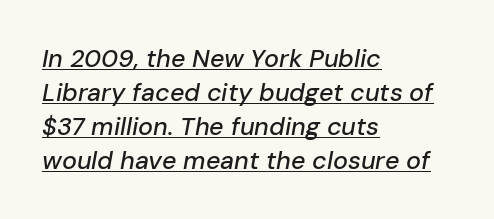
The typography opts for an oblique posture over an upright one. Caption: standard tracking, unaltered. Is the block centered? No — it sits flush against the left margin. Underlined type. Vertical spacing — default.
